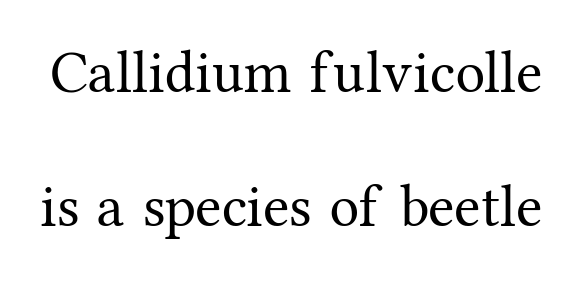
Q: Is the text bold? A: No.
Q: Is the text italic (slanted)? A: No, it is upright.
Q: Is the typeface a serif or a sans-serif typeface? A: Serif.
Q: Is the text underlined? A: No.
Q: Is the spacing between letters normal or unusually wide? A: Normal.
Q: Is the spacing between lines tight, normal or loose? A: Loose.
Q: Width (condensed, normal, or wide)? A: Normal.
Q: Stroke contrast? A: Medium.
Q: x-height? A: Medium.
Q: Monospaced? A: No.
